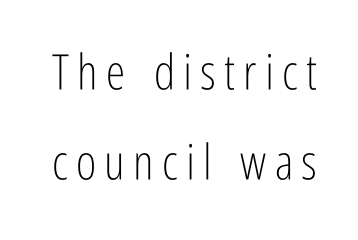
The image shows 49 px light, condensed sans-serif type, upright; set line spacing 1.83x, not underlined; low stroke contrast and a medium x-height.
